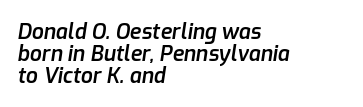
Q: Is the text bold? A: Semi-bold.
Q: Is the text italic (slanted)? A: Yes, it leans right by about 9 degrees.
Q: Is the text underlined? A: No.
Q: How is the paragraph aligned? A: Left-aligned.
Q: Is the spacing between letters normal or unusually wide? A: Normal.
Q: Is the spacing between lines tight, normal or loose? A: Tight.
